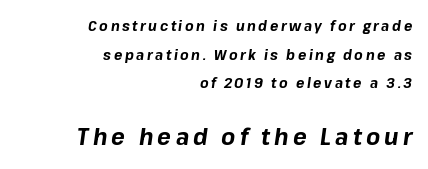
Is the block centered? No — it sits flush against the right margin. Quick note: italic. Plenty of ink on the page — the face is bold. A student would notice the bottom passage is typeset larger than what precedes it. This rendering features lettering with no underline.
